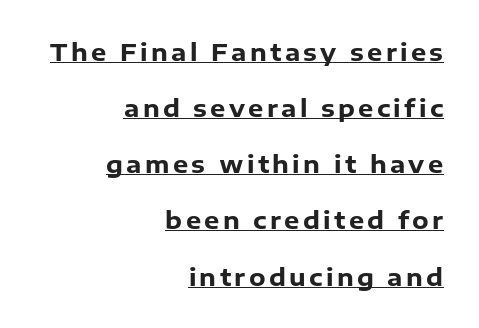
A dark, heavy texture on the line: the type is bold. Every row of glyphs terminates at an identical x-position on the right. Reading down the column, the eye jumps a long way to each next line. The axis of the letterforms is exactly vertical.
